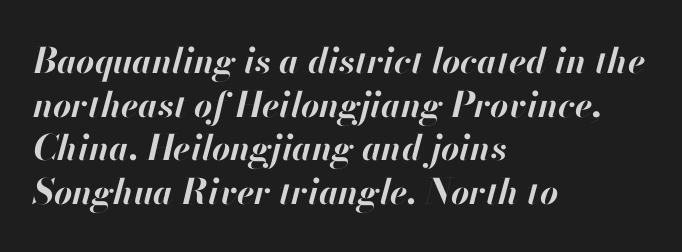
The image shows 35 px bold type, italic (leaning right); set left-aligned, normal line spacing (1.25x), normal letter spacing, not underlined; high stroke contrast and a small x-height.
